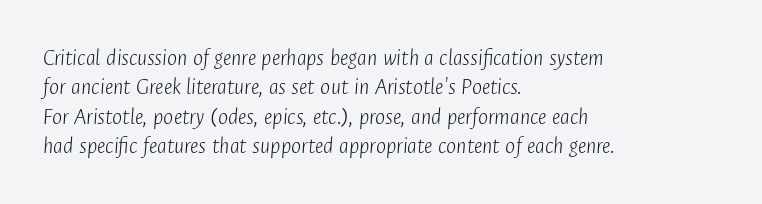
Nobody touched the tracking dial on this one. The passage shown leans; its letterforms are oblique. This reads as an unemphasized weight, regular at the heaviest. Where is the straight margin? On the left. Underlining? Definitely not there.
